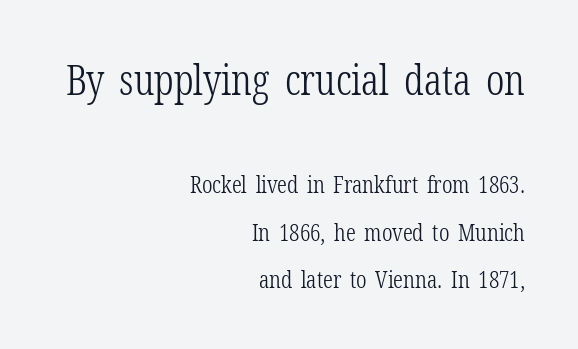
Q: Is the text bold? A: No.
Q: Is the text italic (slanted)? A: No, it is upright.
Q: Is the typeface a serif or a sans-serif typeface? A: Serif.
Q: Is the text underlined? A: No.
Q: How is the paragraph aligned? A: Right-aligned.
Q: Is the spacing between letters normal or unusually wide? A: Normal.
Q: Is the spacing between lines tight, normal or loose? A: Loose.
Q: Which block of text is set in a larger size, the first (top) or the second (bottom)? A: The first (top) one.
Q: Width (condensed, normal, or wide)? A: Condensed.
Q: Stroke contrast? A: Low.
Q: x-height? A: Medium.
Q: Monospaced? A: No.
